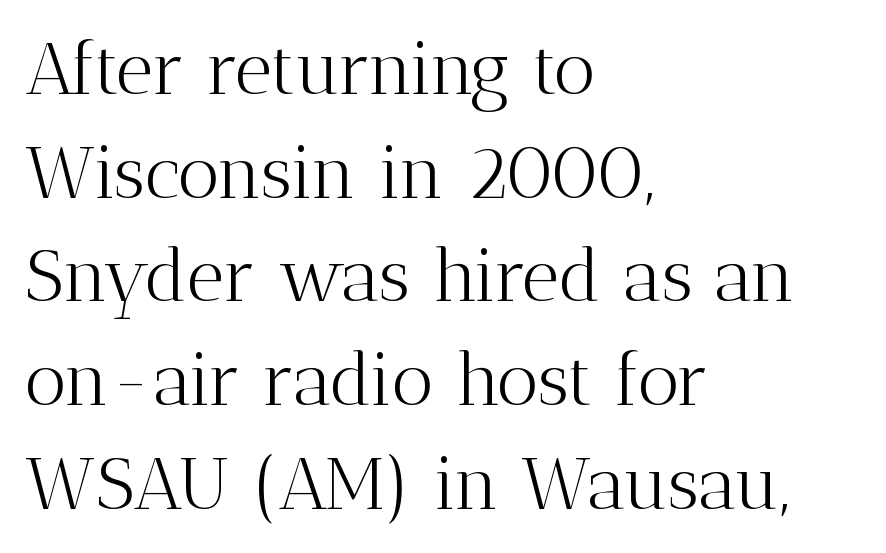
The image shows 73 px light serif type, upright; set left-aligned, normal line spacing (1.42x), normal letter spacing, not underlined; medium stroke contrast and a medium x-height.
